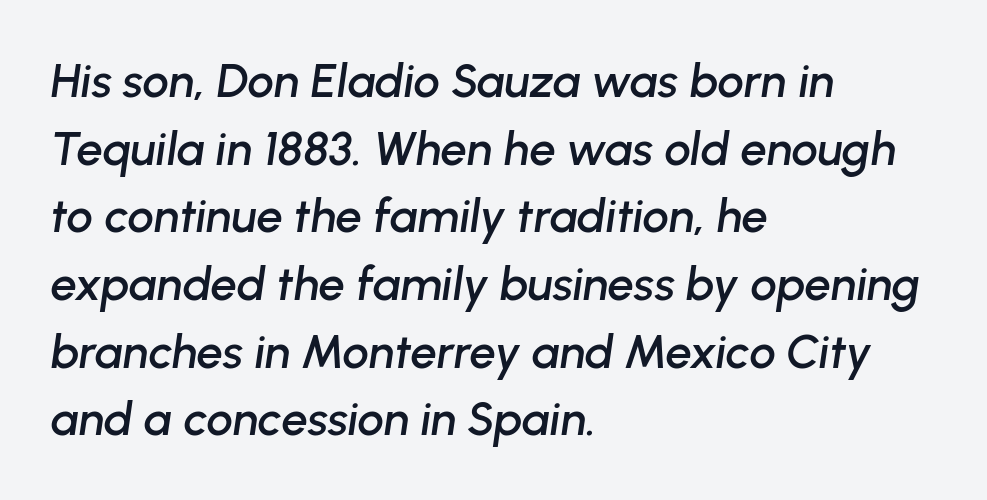
Q: Is the text italic (slanted)? A: Yes, it leans right by about 8 degrees.
Q: Is the text underlined? A: No.
Q: How is the paragraph aligned? A: Left-aligned.
Q: Is the spacing between letters normal or unusually wide? A: Normal.
Q: Is the spacing between lines tight, normal or loose? A: Normal.
Q: Width (condensed, normal, or wide)? A: Normal.
Q: Stroke contrast? A: Low.
Q: x-height? A: Medium.
Q: Monospaced? A: No.
